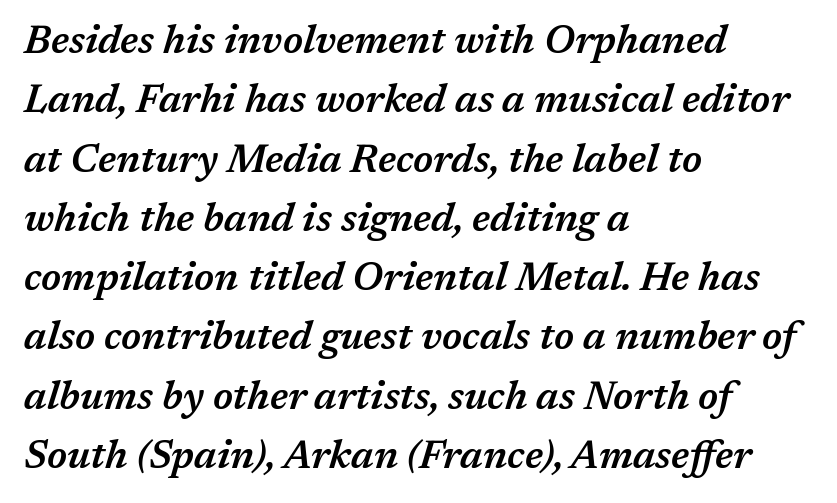
{"italic": "yes", "lean": "right", "slant_degrees": 17, "bold": "semi", "weight": "semibold", "width": "normal", "stroke_contrast": "medium", "x_height": "medium", "monospaced": "no", "underline": "no", "align": "left", "line_spacing": "normal", "line_spacing_ratio": 1.52, "letter_spacing": "normal", "letter_spacing_em": 0.0, "glyph_px": 39}
